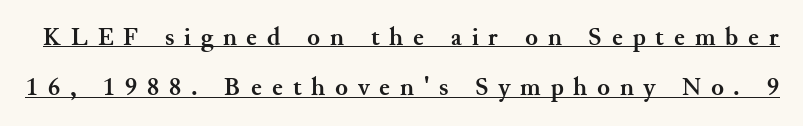
Q: Is the text bold? A: Yes.
Q: Is the text italic (slanted)? A: No, it is upright.
Q: Is the text underlined? A: Yes.
Q: Is the spacing between letters normal or unusually wide? A: Unusually wide.
Q: Is the spacing between lines tight, normal or loose? A: Loose.
